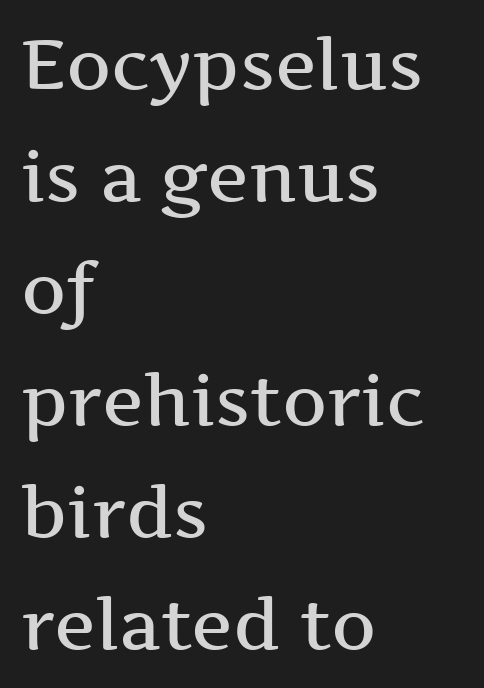
Successive baselines arrive at the customary interval. Clear beneath every line of the passage. This sample has the flowing, uneven cadence of proportional lettering. Posture: vertical. Unlike a clean sans, this face finishes its strokes with serifs. Firm but not heavy-handed strokes: this text is semibold.
